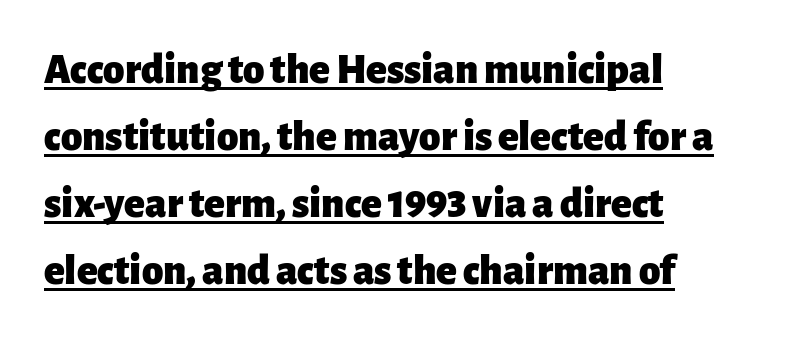
{"serif": "no", "italic": "no", "bold": "yes", "weight": "heavy", "width": "normal", "stroke_contrast": "low", "x_height": "medium", "monospaced": "no", "underline": "yes", "align": "left", "line_spacing": "normal", "line_spacing_ratio": 1.56, "letter_spacing": "normal", "letter_spacing_em": 0.0, "glyph_px": 43}
